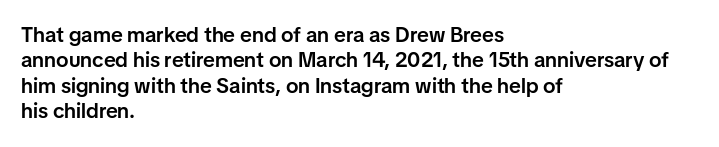
Q: Is the text bold? A: Semi-bold.
Q: Is the text italic (slanted)? A: No, it is upright.
Q: Is the text underlined? A: No.
Q: How is the paragraph aligned? A: Left-aligned.
Q: Is the spacing between letters normal or unusually wide? A: Normal.
